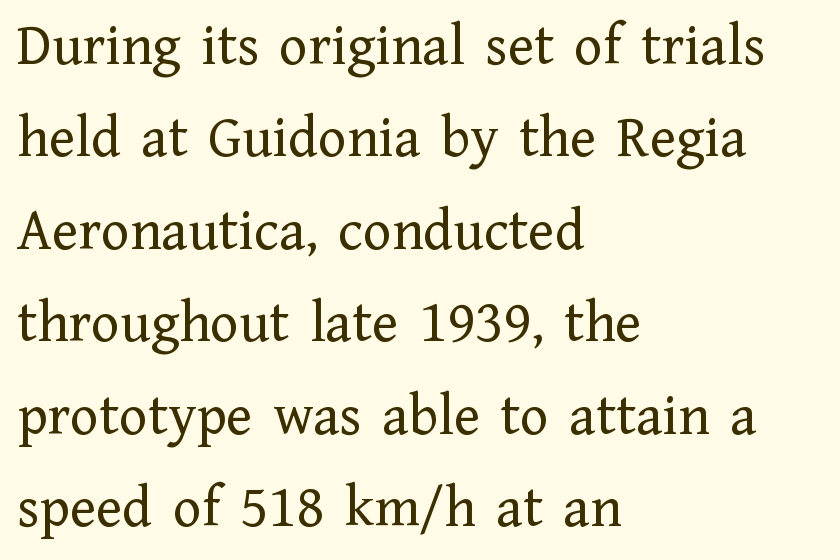
Q: Is the text bold? A: No.
Q: Is the text italic (slanted)? A: No, it is upright.
Q: Is the typeface a serif or a sans-serif typeface? A: Serif.
Q: Is the text underlined? A: No.
Q: How is the paragraph aligned? A: Left-aligned.
Q: Is the spacing between letters normal or unusually wide? A: Normal.
Q: Is the spacing between lines tight, normal or loose? A: Normal.
Q: Width (condensed, normal, or wide)? A: Normal.
Q: Stroke contrast? A: Low.
Q: x-height? A: Medium.
Q: Monospaced? A: No.
